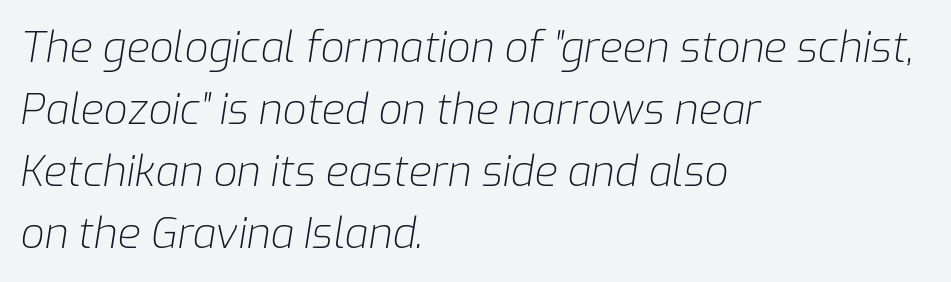
The strokes carry an ordinary text weight at most. The ragged edge is on the right, which tells us the setting is flush left. A bare baseline throughout the passage. Is the letter spacing exaggerated? No — it looks like the ordinary default. The face used here has a pronounced slope to its letters.
